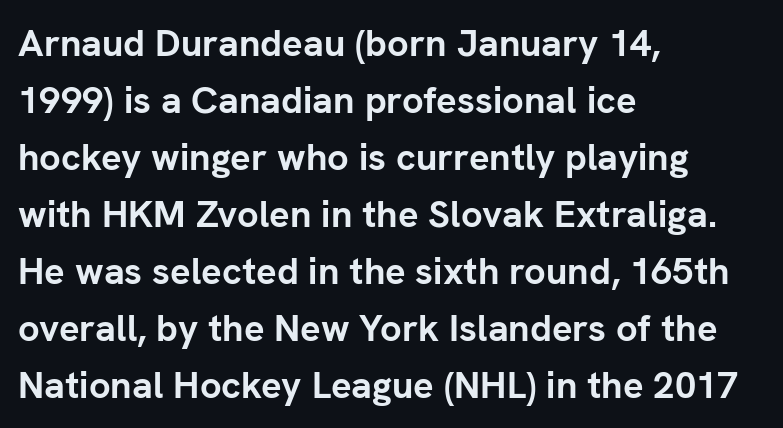
{"serif": "no", "italic": "no", "bold": "yes", "weight": "semibold", "width": "normal", "stroke_contrast": "low", "x_height": "medium", "monospaced": "no", "underline": "no", "align": "left", "line_spacing": "normal", "line_spacing_ratio": 1.5, "letter_spacing": "normal", "letter_spacing_em": 0.0, "glyph_px": 38}
